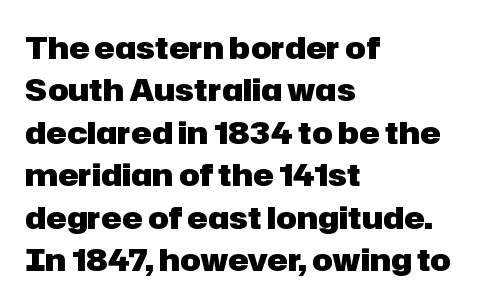
The rendering uses natural spacing where letterforms have individual widths. The face used here is rendered with its standard letterfit. What weight is shown? A full bold with thick strokes. The rendering shows plain stroke endings on the letterforms — a sans-serif design. Leading: standard.
